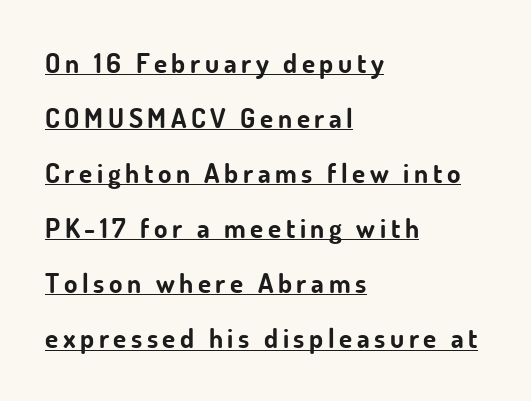
{"italic": "no", "bold": "yes", "underline": "yes", "align": "left", "line_spacing": "loose", "line_spacing_ratio": 2.04, "glyph_px": 27}
